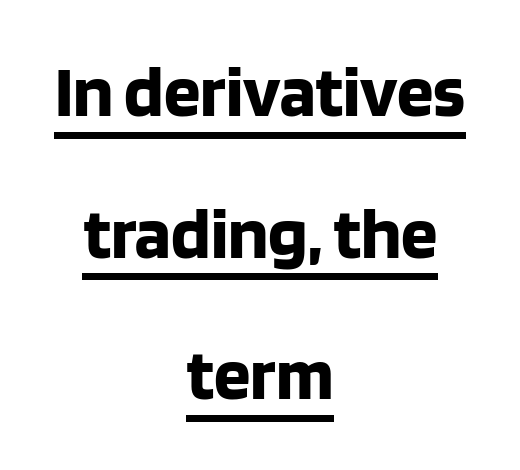
{"serif": "no", "italic": "no", "bold": "yes", "weight": "bold", "width": "normal", "stroke_contrast": "low", "x_height": "large", "monospaced": "no", "underline": "yes", "align": "center", "line_spacing": "loose", "line_spacing_ratio": 1.94, "letter_spacing": "normal", "letter_spacing_em": 0.0, "glyph_px": 73}
